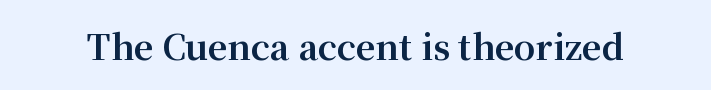
The image shows 34 px bold serif type, upright; set normal letter spacing, not underlined; medium stroke contrast and a medium x-height.
